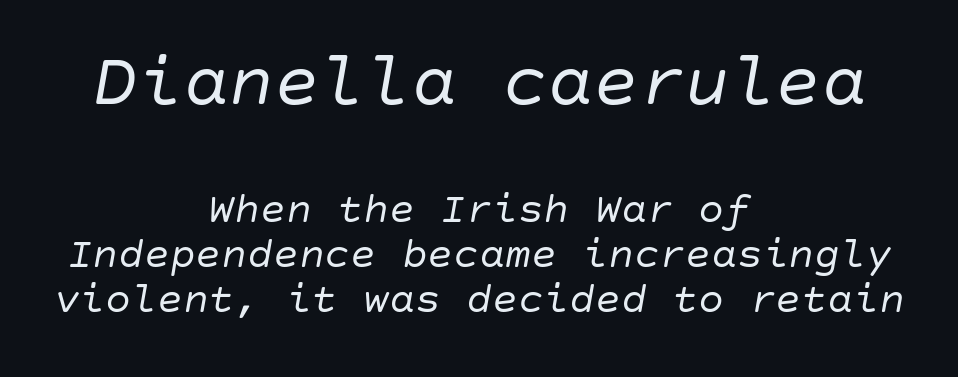
Q: Is the text bold? A: No.
Q: Is the text italic (slanted)? A: Yes, it leans right by about 10 degrees.
Q: Is the text underlined? A: No.
Q: How is the paragraph aligned? A: Centered.
Q: Is the spacing between letters normal or unusually wide? A: Normal.
Q: Is the spacing between lines tight, normal or loose? A: Tight.
Q: Which block of text is set in a larger size, the first (top) or the second (bottom)? A: The first (top) one.
Q: Width (condensed, normal, or wide)? A: Normal.
Q: Stroke contrast? A: Low.
Q: x-height? A: Large.
